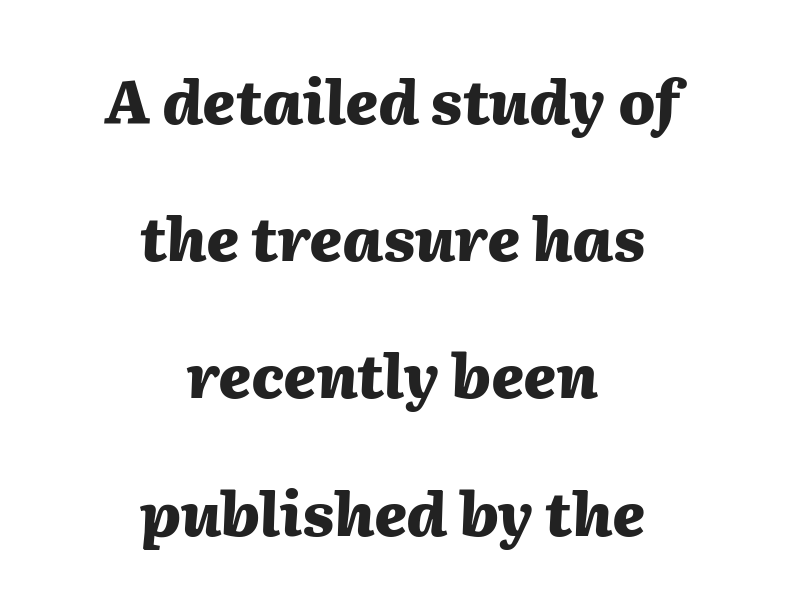
{"italic": "yes", "lean": "right", "slant_degrees": 2, "bold": "yes", "weight": "heavy", "width": "normal", "stroke_contrast": "medium", "x_height": "medium", "monospaced": "no", "underline": "no", "align": "center", "line_spacing": "loose", "line_spacing_ratio": 2.25, "letter_spacing": "normal", "letter_spacing_em": 0.0, "glyph_px": 61}
